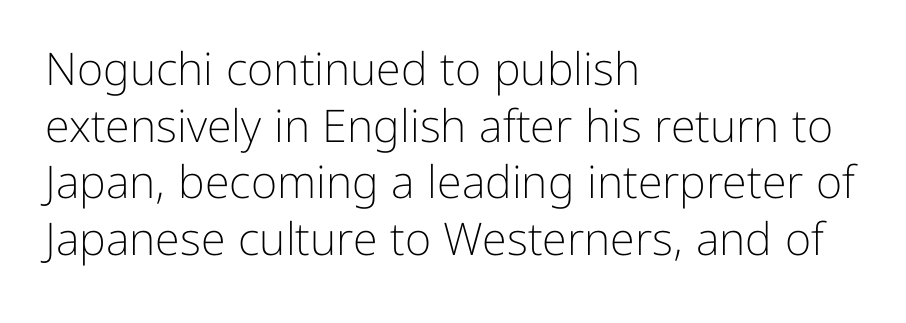
Q: Is the text bold? A: No.
Q: Is the text italic (slanted)? A: No, it is upright.
Q: Is the typeface a serif or a sans-serif typeface? A: Sans-serif.
Q: Is the text underlined? A: No.
Q: How is the paragraph aligned? A: Left-aligned.
Q: Is the spacing between letters normal or unusually wide? A: Normal.
Q: Is the spacing between lines tight, normal or loose? A: Normal.
Q: Width (condensed, normal, or wide)? A: Normal.
Q: Stroke contrast? A: Low.
Q: x-height? A: Medium.
Q: Monospaced? A: No.
